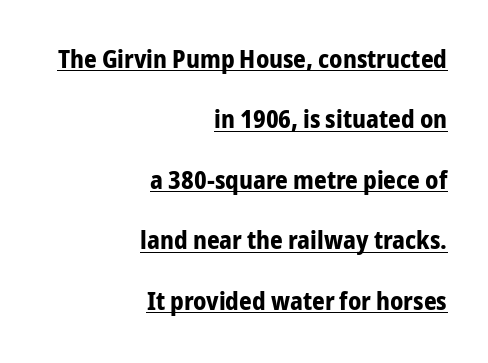
Set as a true bold cut, around the 700 mark. A rule runs beneath these lines of type. Students, note that the glyphs here touch the page at normal intervals. Style check: upright. Interline gaps are noticeably wide in this sample. Line ends are locked; line starts wander.
